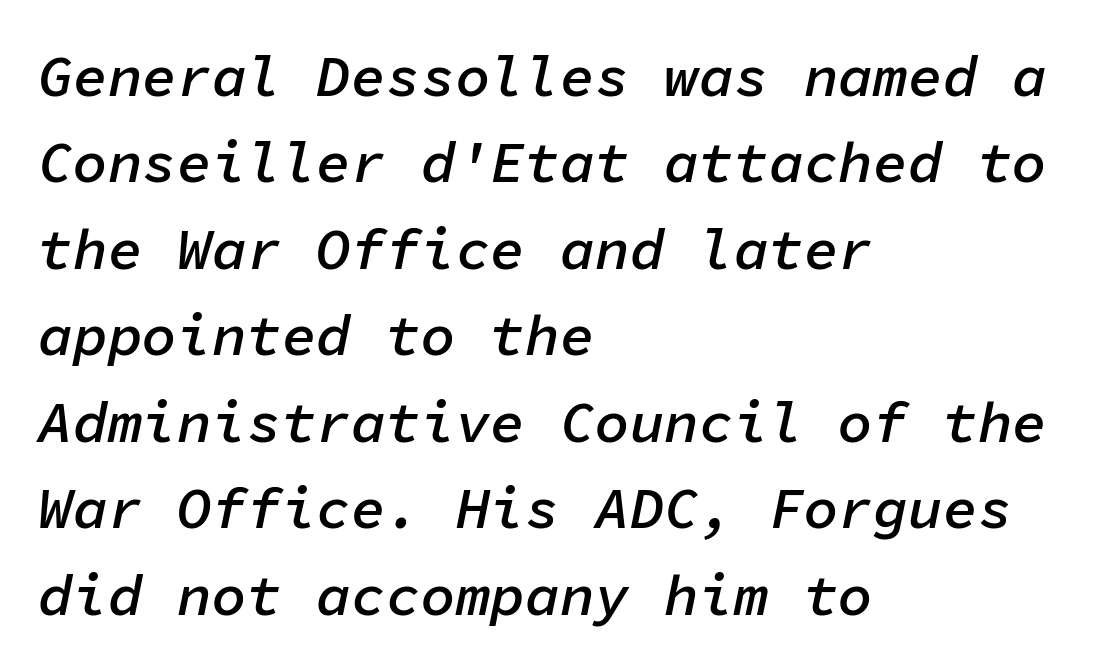
Compared with a centered layout, this one pins lines to the left instead. Check under the words: just untouched page. Italic? Definitely — the glyphs are oblique. Typographic density is moderately raised because the face is semibold. The gaps between neighbouring characters are ordinary and unremarkable. The vertical gap from one line to the next is medium.
